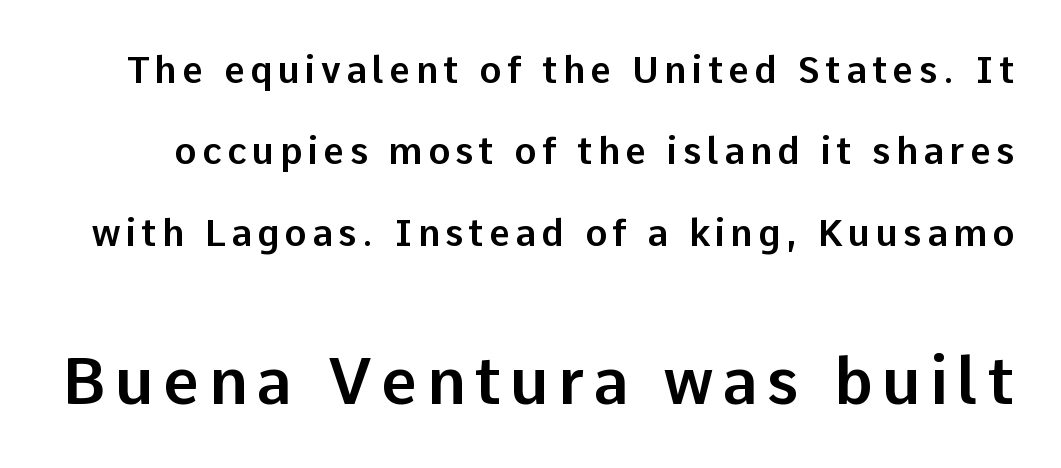
The image shows 64 px sans-serif type, upright; set loose line spacing (2.2x), not underlined; the second (bottom) block is 1.73x larger; low stroke contrast and a medium x-height.
